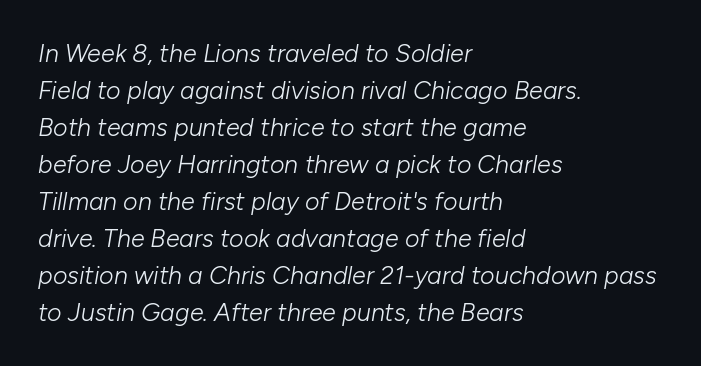
The designer left line spacing at the default. Weight class: somewhere from thin through regular. These lines are set flush left with a ragged right edge. Caption: standard tracking, unaltered. Emphasis-style slanted type is in use. The space beneath each line is pristine and unruled.
